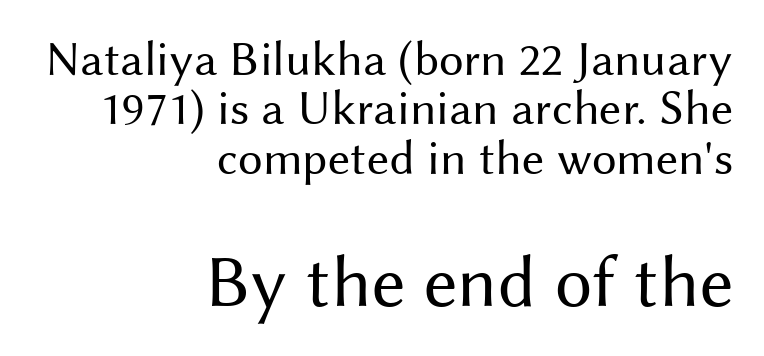
The image shows 74 px regular-weight sans-serif type, upright; set right-aligned, tight line spacing (1.01x), normal letter spacing, not underlined; the second (bottom) block is 1.51x larger; medium stroke contrast and a medium x-height.
